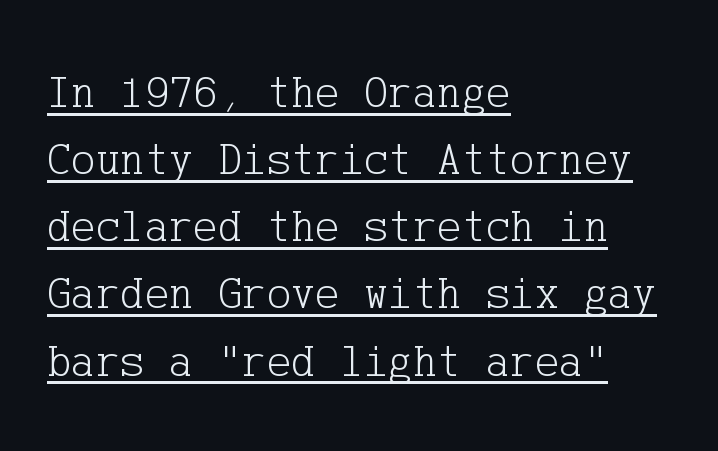
Q: Is the text bold? A: No.
Q: Is the text italic (slanted)? A: No, it is upright.
Q: Is the typeface a serif or a sans-serif typeface? A: Serif.
Q: Is the text underlined? A: Yes.
Q: How is the paragraph aligned? A: Left-aligned.
Q: Is the spacing between letters normal or unusually wide? A: Normal.
Q: Is the spacing between lines tight, normal or loose? A: Normal.
Q: Width (condensed, normal, or wide)? A: Normal.
Q: Stroke contrast? A: Low.
Q: x-height? A: Medium.
